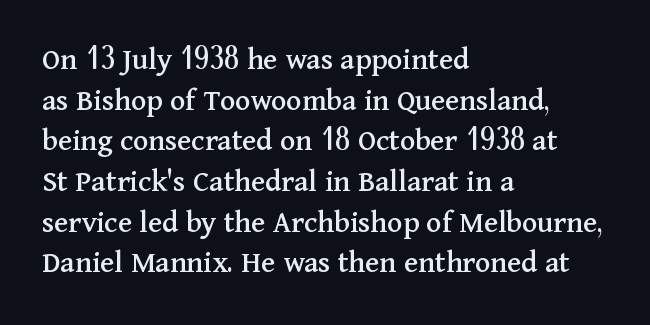
Characters follow at the spacing the type designer built in. Line beginnings align vertically; line endings do not. These lines are composed in type with serifs. Descender tails drop into unmarked territory.
